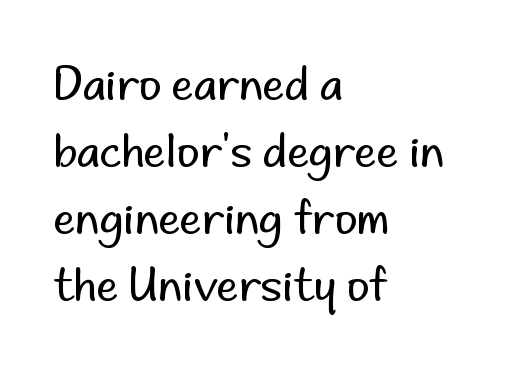
Q: Is the text bold? A: No.
Q: Is the text italic (slanted)? A: No, it is upright.
Q: Is the typeface a serif or a sans-serif typeface? A: Sans-serif.
Q: Is the text underlined? A: No.
Q: How is the paragraph aligned? A: Left-aligned.
Q: Is the spacing between letters normal or unusually wide? A: Normal.
Q: Is the spacing between lines tight, normal or loose? A: Normal.
Q: Width (condensed, normal, or wide)? A: Normal.
Q: Stroke contrast? A: Low.
Q: x-height? A: Small.
Q: Monospaced? A: No.
